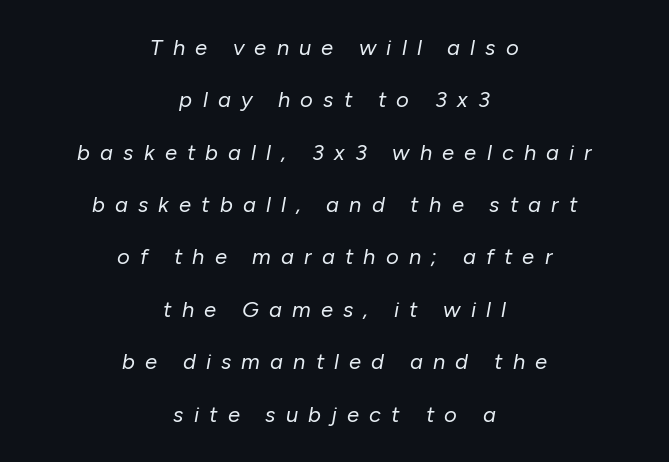
The image shows 22 px text type, italic (leaning right); set centered, loose line spacing (2.38x), unusually wide letter spacing (+0.46 em), not underlined.
